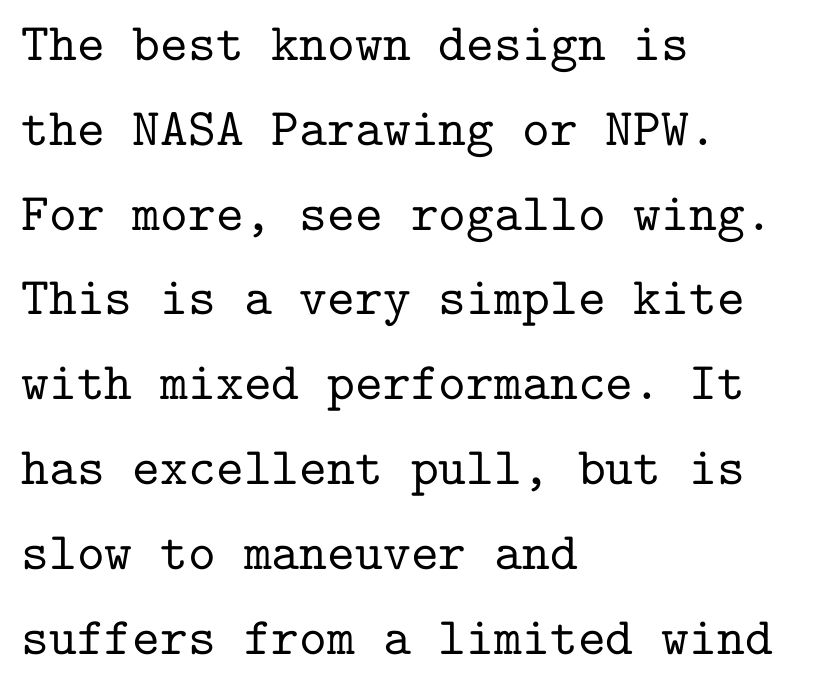
The image shows 53 px serif type, upright, monospaced; set left-aligned, normal line spacing (1.6x), normal letter spacing, not underlined; low stroke contrast and a medium x-height.
